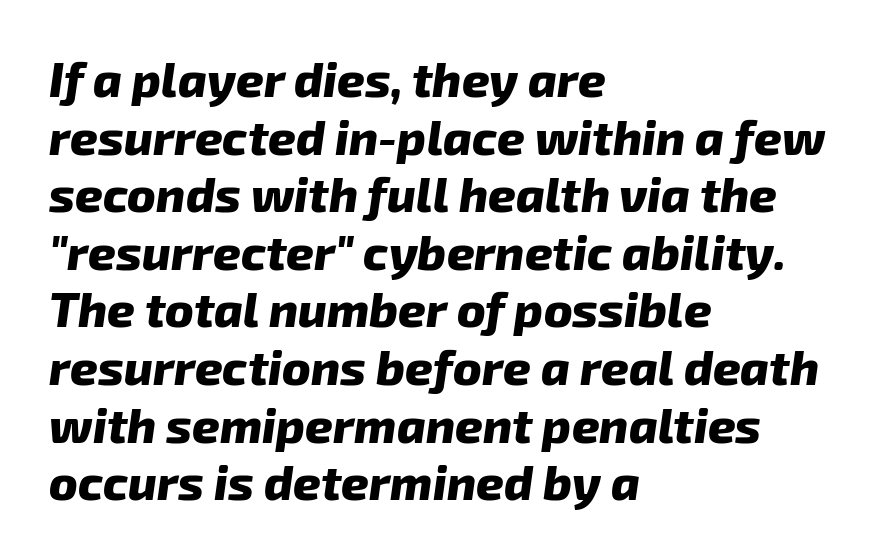
Line starts are locked; line ends wander. How are the letters spaced? Ordinarily, with no added tracking. The face used here has the dense, thick strokes of a bold. Each row of text sits above clean, open space. Is this a fixed-width face? No — the glyphs have proportional, varying widths. You can tell it's italic because the verticals aren't actually vertical.
